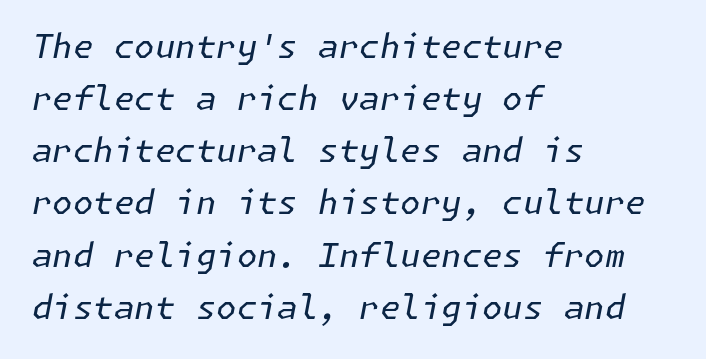
Q: Is the text bold? A: No.
Q: Is the text italic (slanted)? A: Yes, it leans right by about 11 degrees.
Q: Is the text underlined? A: No.
Q: How is the paragraph aligned? A: Left-aligned.
Q: Is the spacing between letters normal or unusually wide? A: Normal.
Q: Is the spacing between lines tight, normal or loose? A: Normal.
Q: Width (condensed, normal, or wide)? A: Normal.
Q: Stroke contrast? A: Low.
Q: x-height? A: Medium.
